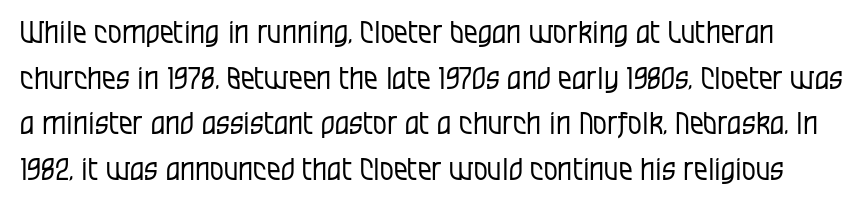
Q: Is the text bold? A: No.
Q: Is the text italic (slanted)? A: No, it is upright.
Q: Is the typeface a serif or a sans-serif typeface? A: Sans-serif.
Q: Is the text underlined? A: No.
Q: Is the spacing between letters normal or unusually wide? A: Normal.
Q: Is the spacing between lines tight, normal or loose? A: Normal.
Q: Width (condensed, normal, or wide)? A: Condensed.
Q: Stroke contrast? A: Low.
Q: x-height? A: Large.
Q: Monospaced? A: No.
